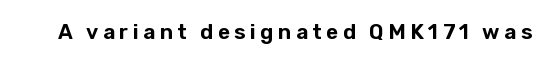
If you drew a line through each stem, it would be perfectly vertical. Anything drawn beneath the words? Only blank space. These lines have a slow, spaced-out rhythm from letter to letter.
